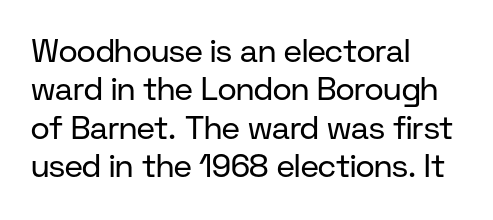
{"serif": "no", "italic": "no", "bold": "no", "weight": "regular", "width": "normal", "stroke_contrast": "low", "x_height": "medium", "monospaced": "no", "underline": "no", "align": "left", "line_spacing_ratio": 1.2, "letter_spacing": "normal", "letter_spacing_em": 0.0, "glyph_px": 32}
